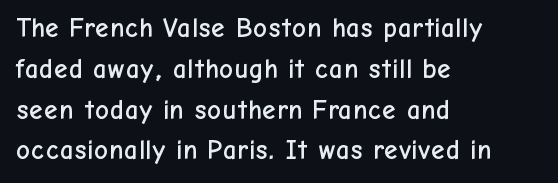
The image shows 27 px text type, upright; set left-aligned, normal line spacing (1.51x), normal letter spacing, not underlined.
